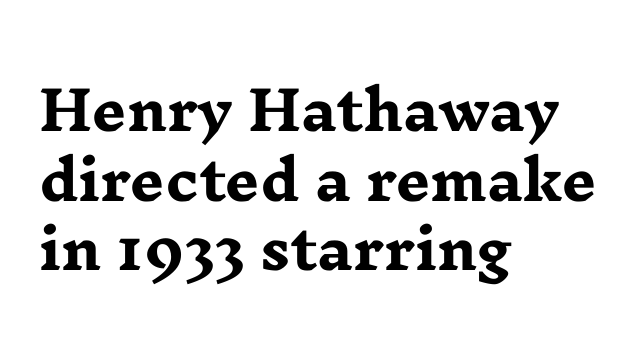
The image shows 54 px heavy, wide serif type, upright; set left-aligned, normal line spacing (1.29x), normal letter spacing, not underlined; low stroke contrast and a medium x-height.
